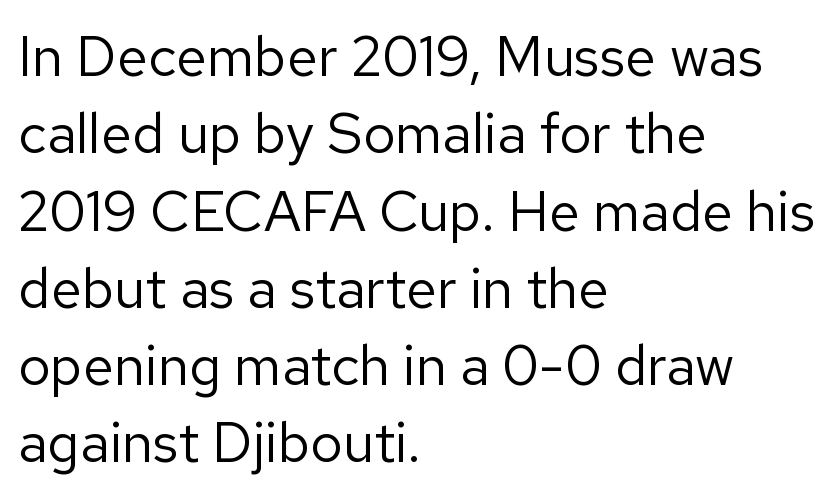
Q: Is the text bold? A: No.
Q: Is the text italic (slanted)? A: No, it is upright.
Q: Is the typeface a serif or a sans-serif typeface? A: Sans-serif.
Q: Is the text underlined? A: No.
Q: How is the paragraph aligned? A: Left-aligned.
Q: Is the spacing between letters normal or unusually wide? A: Normal.
Q: Is the spacing between lines tight, normal or loose? A: Normal.
Q: Width (condensed, normal, or wide)? A: Normal.
Q: Stroke contrast? A: Low.
Q: x-height? A: Medium.
Q: Monospaced? A: No.
